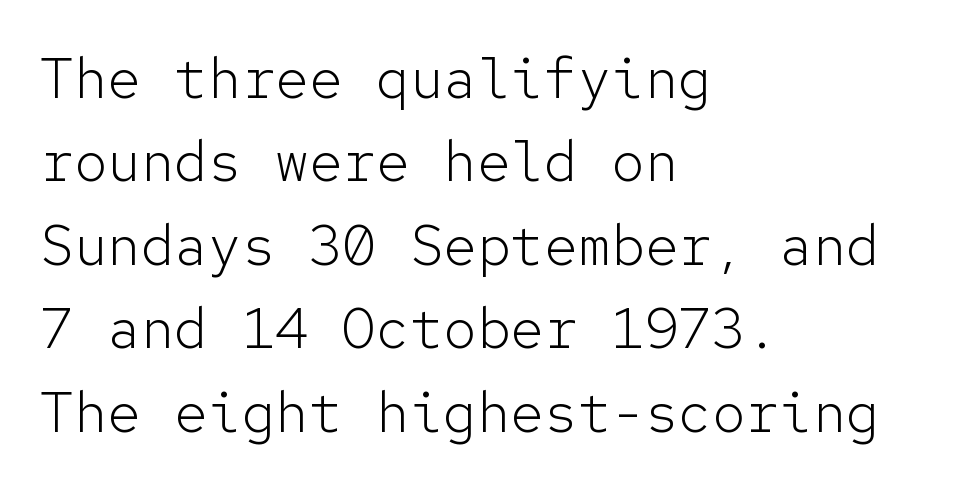
{"serif": "no", "italic": "no", "bold": "no", "weight": "light", "width": "normal", "stroke_contrast": "low", "x_height": "medium", "monospaced": "yes", "underline": "no", "align": "left", "line_spacing": "normal", "line_spacing_ratio": 1.49, "letter_spacing": "normal", "letter_spacing_em": 0.0, "glyph_px": 56}
